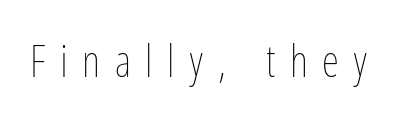
Q: Is the text bold? A: No.
Q: Is the text italic (slanted)? A: No, it is upright.
Q: Is the text underlined? A: No.
Q: Is the spacing between letters normal or unusually wide? A: Unusually wide.
Q: Width (condensed, normal, or wide)? A: Condensed.
Q: Stroke contrast? A: Low.
Q: x-height? A: Medium.
Q: Monospaced? A: No.
